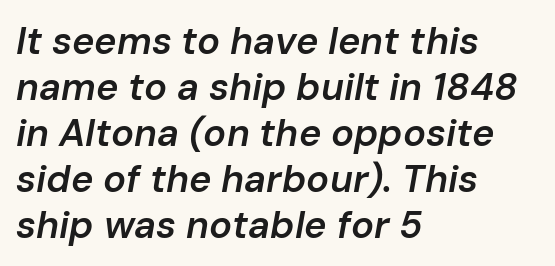
Q: Is the text bold? A: Semi-bold.
Q: Is the text italic (slanted)? A: Yes, it leans right by about 10 degrees.
Q: Is the text underlined? A: No.
Q: How is the paragraph aligned? A: Left-aligned.
Q: Is the spacing between letters normal or unusually wide? A: Normal.
Q: Width (condensed, normal, or wide)? A: Normal.
Q: Stroke contrast? A: Low.
Q: x-height? A: Medium.
Q: Monospaced? A: No.
